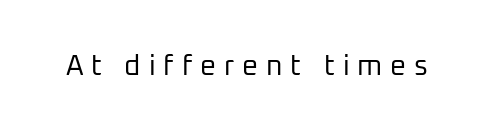
The face used here is proportionally spaced, like ordinary book or web type. Characters follow at a spacing far wider than the type designer built in. These lines are composed in type without serifs. Glance below the letters and you will spot only blank space. Stems and bowls with no extra thickness — not bold.
